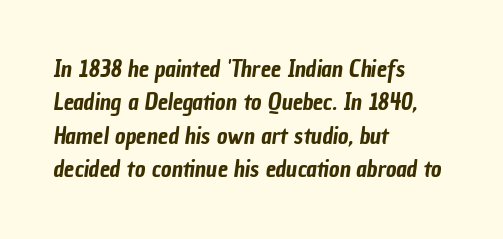
The image shows 23 px text type; set left-aligned, normal line spacing (1.45x), normal letter spacing, not underlined.
